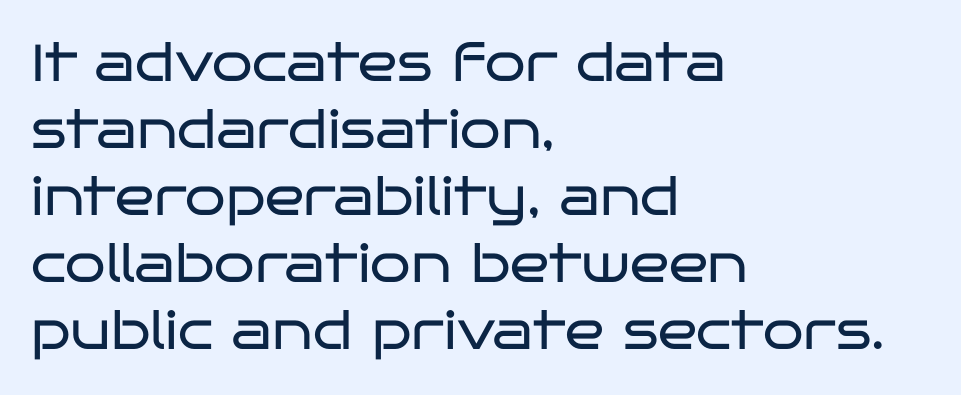
The image shows 52 px regular-weight, wide sans-serif type, upright; set left-aligned, normal line spacing (1.29x), normal letter spacing, not underlined; low stroke contrast and a large x-height.
